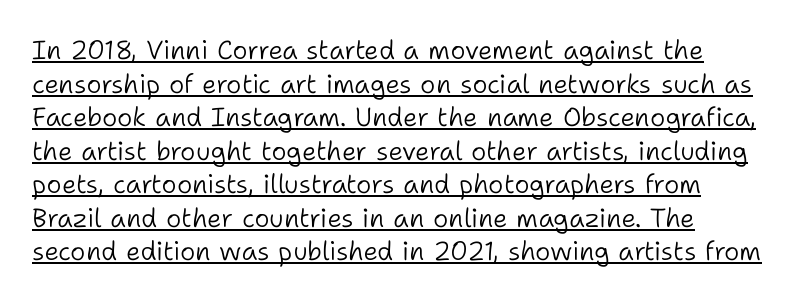
The image shows 26 px text type, upright; set left-aligned, normal line spacing (1.29x), normal letter spacing, underlined.
